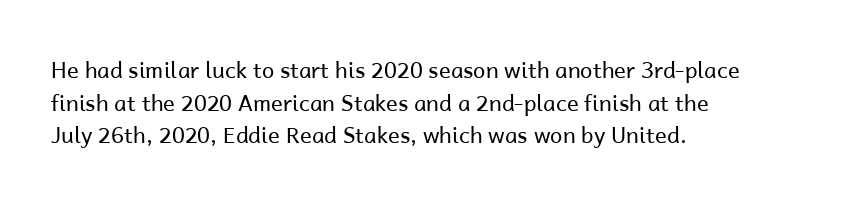
{"italic": "no", "bold": "no", "underline": "no", "align": "left", "line_spacing": "normal", "line_spacing_ratio": 1.48, "letter_spacing": "normal", "letter_spacing_em": 0.0, "glyph_px": 22}
